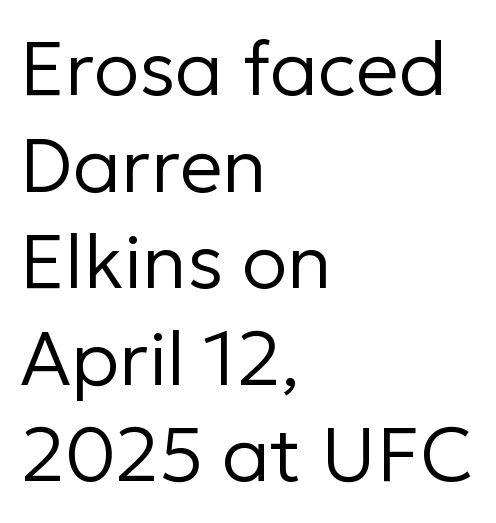
{"serif": "no", "italic": "no", "bold": "no", "weight": "regular", "width": "normal", "stroke_contrast": "low", "x_height": "medium", "monospaced": "no", "underline": "no", "align": "left", "line_spacing": "normal", "line_spacing_ratio": 1.27, "letter_spacing": "normal", "letter_spacing_em": 0.0, "glyph_px": 76}
